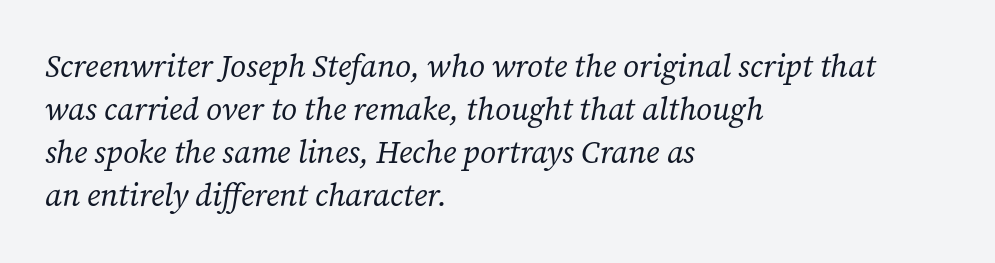
The image shows 31 px regular-weight serif type, italic (leaning right); set left-aligned, normal line spacing (1.39x), normal letter spacing, not underlined; low stroke contrast and a medium x-height.
